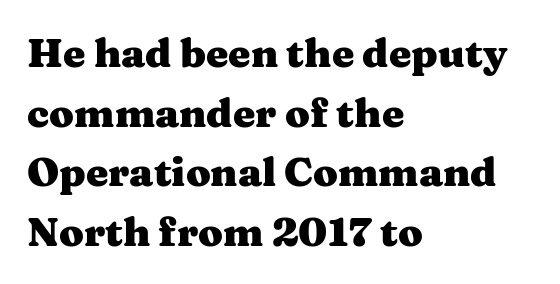
The image shows 40 px heavy, wide serif type, upright; set left-aligned, normal line spacing (1.49x), normal letter spacing, not underlined; medium stroke contrast and a medium x-height.
